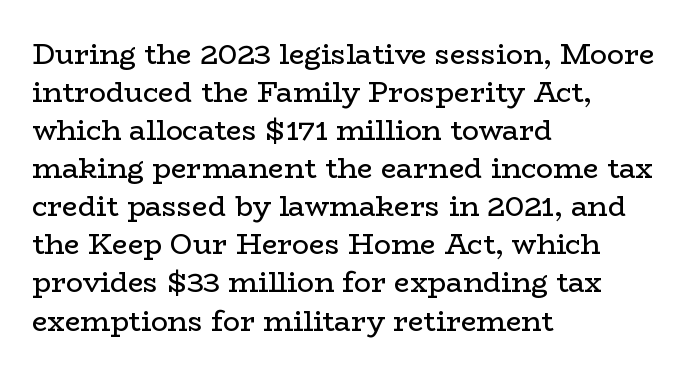
{"serif": "yes", "italic": "no", "bold": "no", "weight": "regular", "width": "wide", "stroke_contrast": "low", "x_height": "medium", "monospaced": "no", "underline": "no", "align": "left", "line_spacing": "normal", "line_spacing_ratio": 1.36, "letter_spacing": "normal", "letter_spacing_em": 0.0, "glyph_px": 28}
